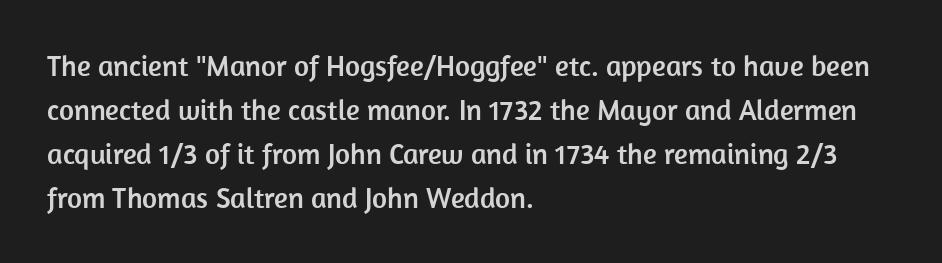
The image shows 29 px sans-serif type, upright; set left-aligned, normal line spacing (1.52x), normal letter spacing, not underlined; low stroke contrast and a medium x-height.
